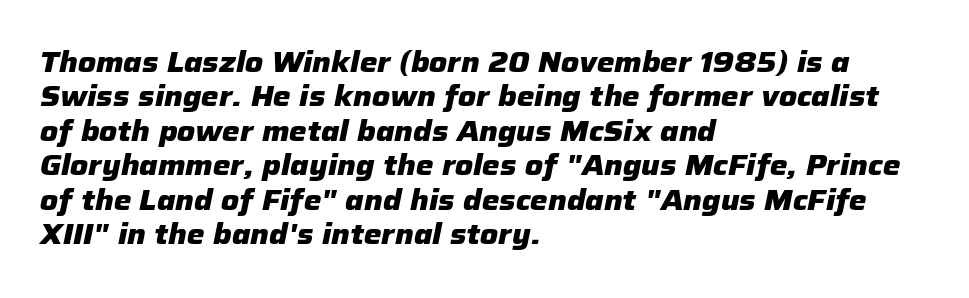
Q: Is the text bold? A: Yes.
Q: Is the text italic (slanted)? A: Yes, it leans right by about 12 degrees.
Q: Is the text underlined? A: No.
Q: How is the paragraph aligned? A: Left-aligned.
Q: Is the spacing between letters normal or unusually wide? A: Normal.
Q: Width (condensed, normal, or wide)? A: Normal.
Q: Stroke contrast? A: Low.
Q: x-height? A: Medium.
Q: Monospaced? A: No.
